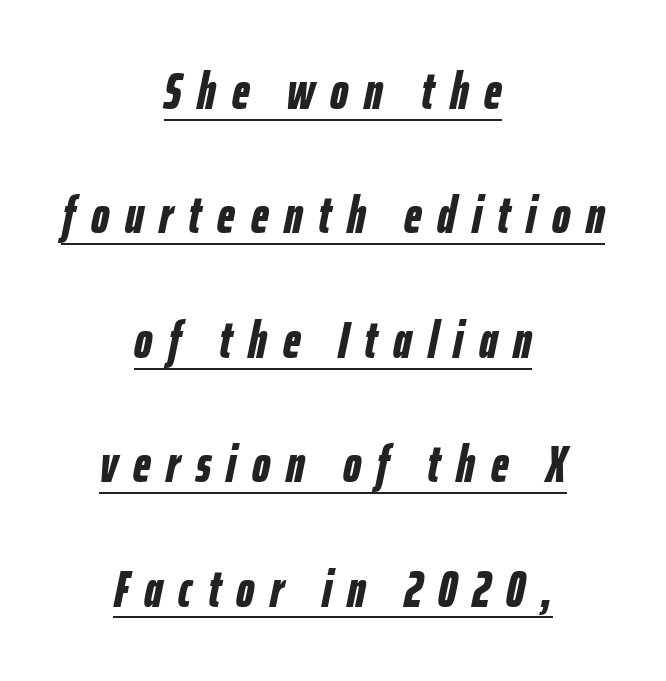
The image shows 51 px bold, condensed type, italic (leaning right); set centered, loose line spacing (2.44x), unusually wide letter spacing (+0.31 em), underlined; low stroke contrast and a medium x-height.
